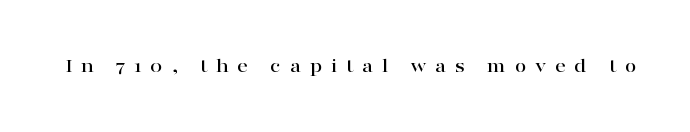
Every stem runs plumb, perpendicular to the baseline. Is the letter spacing exaggerated? Yes — the characters are pushed far apart. This rendering features lettering with no underline.
